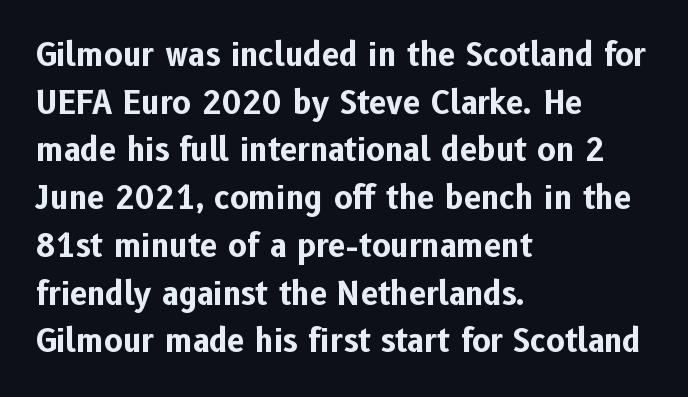
Q: Is the text bold? A: Yes.
Q: Is the text italic (slanted)? A: No, it is upright.
Q: Is the typeface a serif or a sans-serif typeface? A: Sans-serif.
Q: Is the text underlined? A: No.
Q: How is the paragraph aligned? A: Left-aligned.
Q: Is the spacing between letters normal or unusually wide? A: Normal.
Q: Is the spacing between lines tight, normal or loose? A: Normal.
Q: Width (condensed, normal, or wide)? A: Normal.
Q: Stroke contrast? A: Low.
Q: x-height? A: Medium.
Q: Monospaced? A: No.
